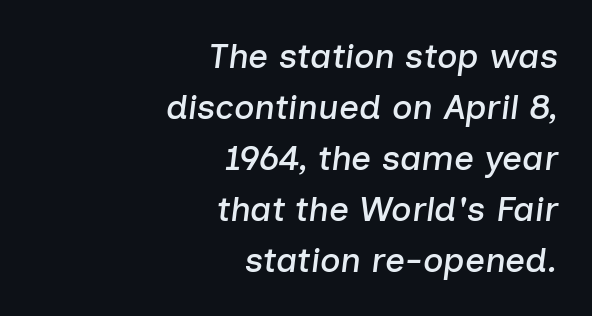
{"italic": "yes", "lean": "right", "slant_degrees": 7, "width": "normal", "stroke_contrast": "low", "x_height": "medium", "monospaced": "no", "underline": "no", "align": "right", "line_spacing": "normal", "line_spacing_ratio": 1.46, "letter_spacing": "normal", "letter_spacing_em": 0.0, "glyph_px": 35}
